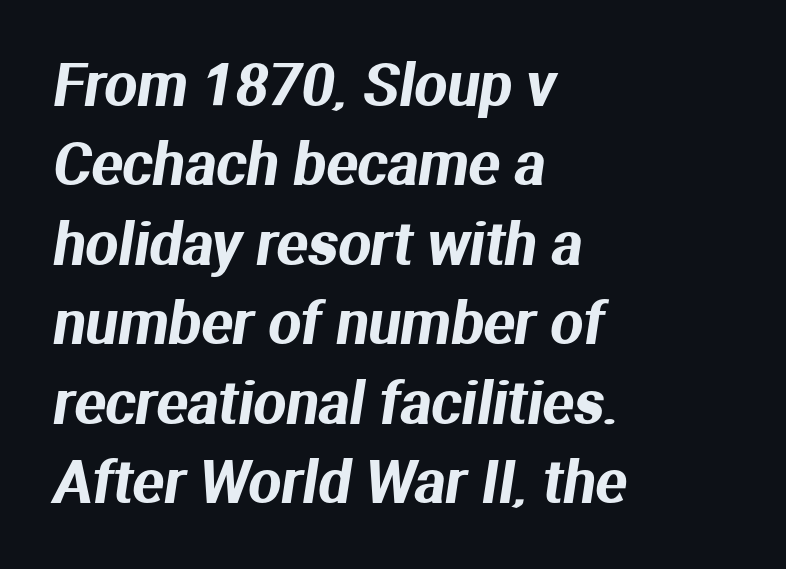
The image shows 58 px sans-serif type; set left-aligned, normal line spacing (1.37x), normal letter spacing, not underlined; medium stroke contrast and a medium x-height.
